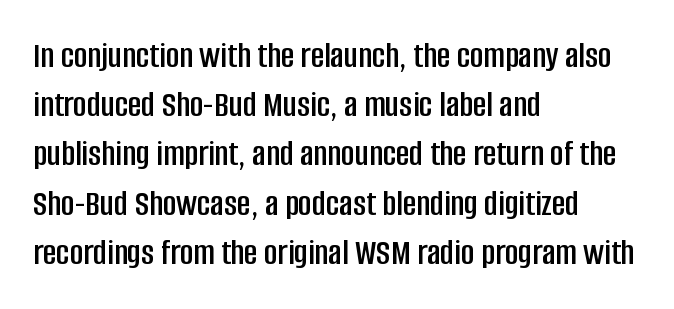
The image shows 37 px condensed sans-serif type, upright; set left-aligned, normal line spacing (1.33x), normal letter spacing, not underlined; low stroke contrast and a large x-height.
